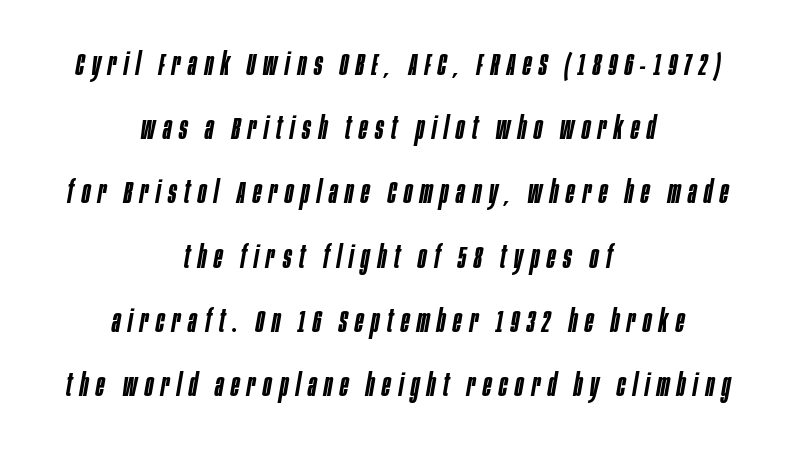
The image shows 31 px semibold, condensed type, italic (leaning right); set centered, loose line spacing (2.07x), unusually wide letter spacing (+0.25 em), not underlined; low stroke contrast and a large x-height.
